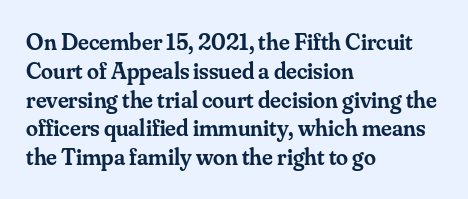
Q: Is the text bold? A: Semi-bold.
Q: Is the text italic (slanted)? A: No, it is upright.
Q: Is the text underlined? A: No.
Q: How is the paragraph aligned? A: Left-aligned.
Q: Is the spacing between letters normal or unusually wide? A: Normal.
